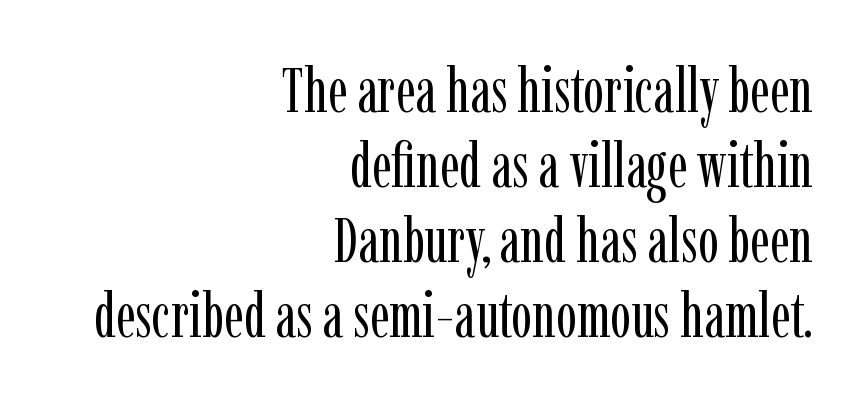
The image shows 62 px regular-weight, condensed serif type, upright; set right-aligned, line spacing 1.21x, normal letter spacing, not underlined; low stroke contrast and a medium x-height.
